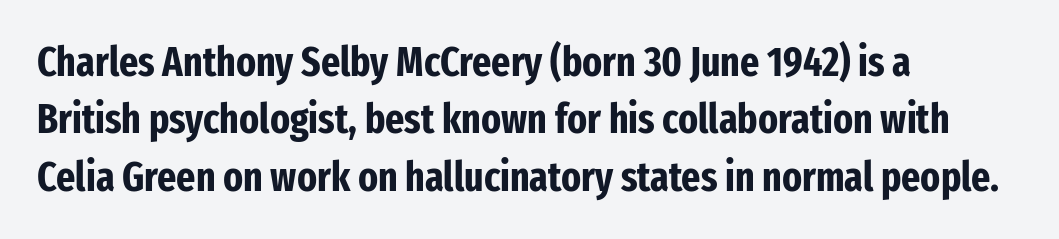
{"serif": "no", "italic": "no", "bold": "yes", "weight": "bold", "width": "condensed", "stroke_contrast": "low", "x_height": "medium", "monospaced": "no", "underline": "no", "align": "left", "line_spacing": "normal", "line_spacing_ratio": 1.4, "letter_spacing": "normal", "letter_spacing_em": 0.0, "glyph_px": 41}
